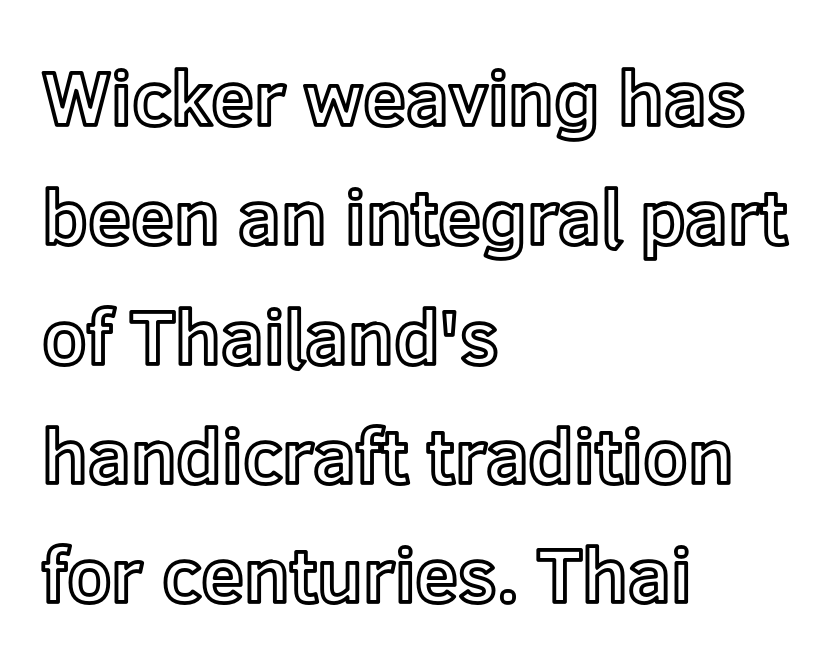
The image shows 77 px text type, upright; set left-aligned, normal line spacing (1.55x), normal letter spacing, not underlined; a medium x-height.
